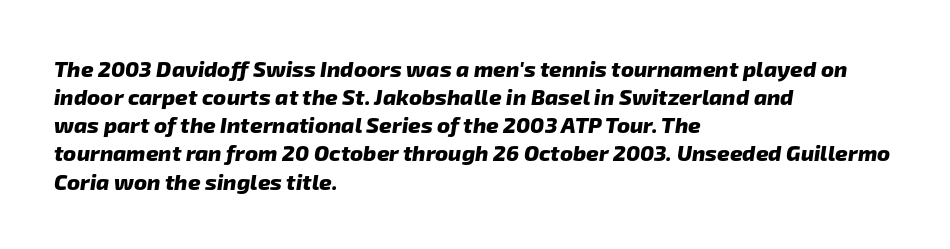
The image shows 22 px bold type; set left-aligned, normal line spacing (1.28x), normal letter spacing, not underlined.
